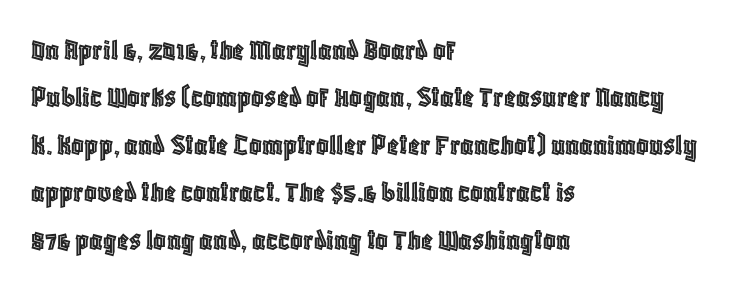
The image shows 31 px condensed type, upright; set left-aligned, normal line spacing (1.53x), normal letter spacing, not underlined; a large x-height.
